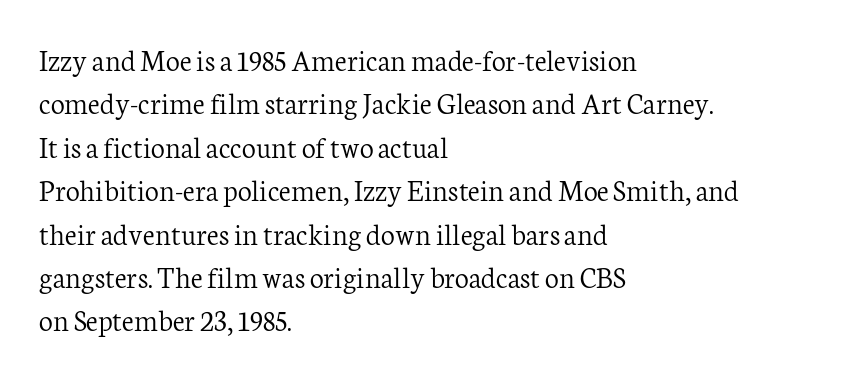
{"serif": "yes", "italic": "no", "bold": "no", "weight": "light", "width": "normal", "stroke_contrast": "low", "x_height": "medium", "monospaced": "no", "underline": "no", "align": "left", "line_spacing": "normal", "line_spacing_ratio": 1.4, "letter_spacing": "normal", "letter_spacing_em": 0.0, "glyph_px": 31}
